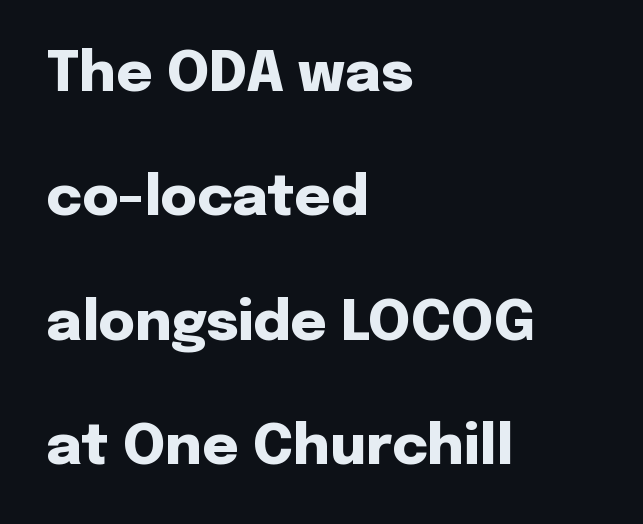
The image shows 56 px heavy sans-serif type, upright; set left-aligned, loose line spacing (2.22x), normal letter spacing, not underlined; low stroke contrast and a medium x-height.
